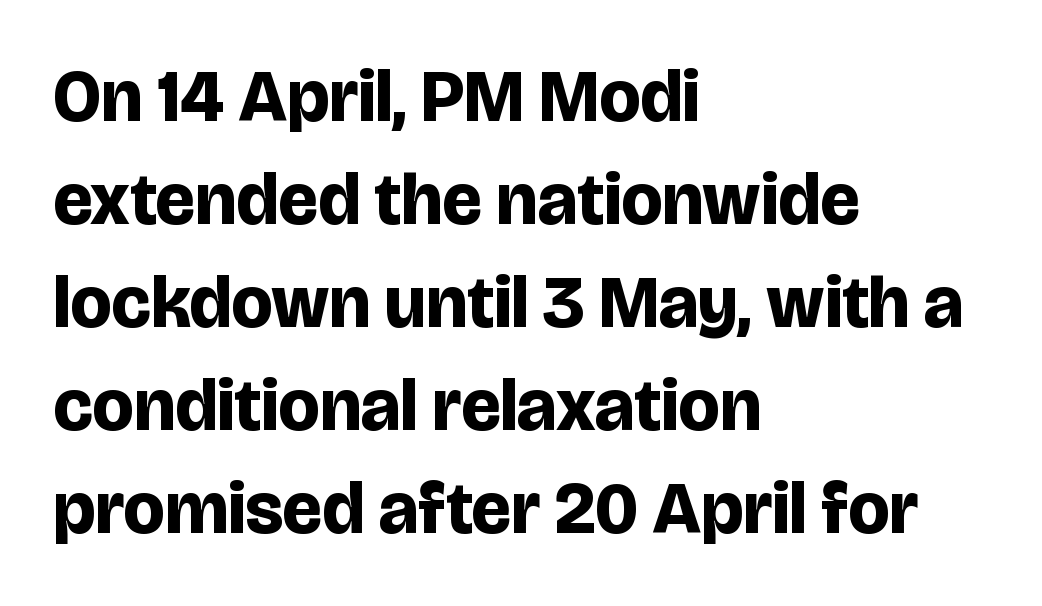
Q: Is the text bold? A: Yes.
Q: Is the text italic (slanted)? A: No, it is upright.
Q: Is the typeface a serif or a sans-serif typeface? A: Sans-serif.
Q: Is the text underlined? A: No.
Q: How is the paragraph aligned? A: Left-aligned.
Q: Is the spacing between letters normal or unusually wide? A: Normal.
Q: Is the spacing between lines tight, normal or loose? A: Normal.
Q: Width (condensed, normal, or wide)? A: Normal.
Q: Stroke contrast? A: Low.
Q: x-height? A: Large.
Q: Monospaced? A: No.
